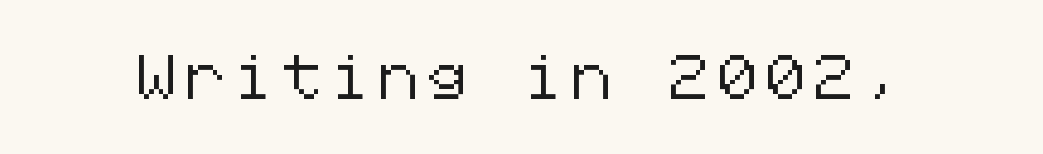
The image shows 44 px sans-serif type, upright; set unusually wide letter spacing (+0.21 em), not underlined; low stroke contrast and a medium x-height.
